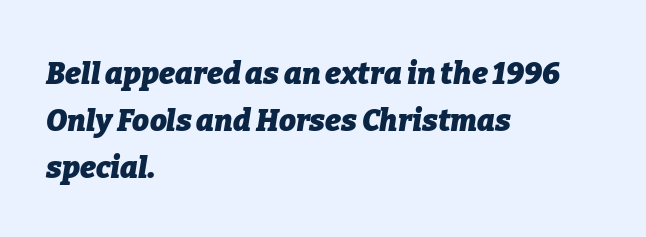
The whole block is typeset with a tilt. The glyphs are unaccompanied by any horizontal stroke below them. The sample has been set heavy, in full bold. Character widths vary here, with narrow letters taking less room than wide ones. Each word holds together tightly as a unit, with standard inter-letter gaps.
